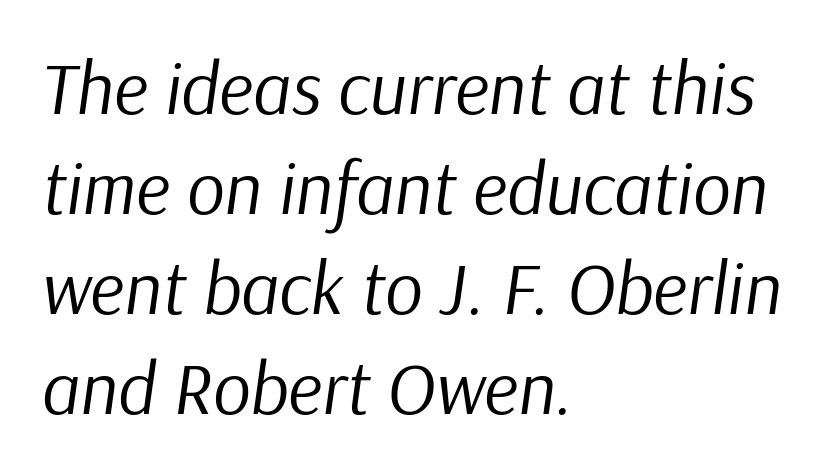
This rendering features lettering with no underline. Tall strokes in this sample are angled rather than plumb. The rendering uses a moderate line-height, typical for paragraphs. Students, note that the glyphs here touch the page at normal intervals. The rendering uses natural spacing where letterforms have individual widths.
